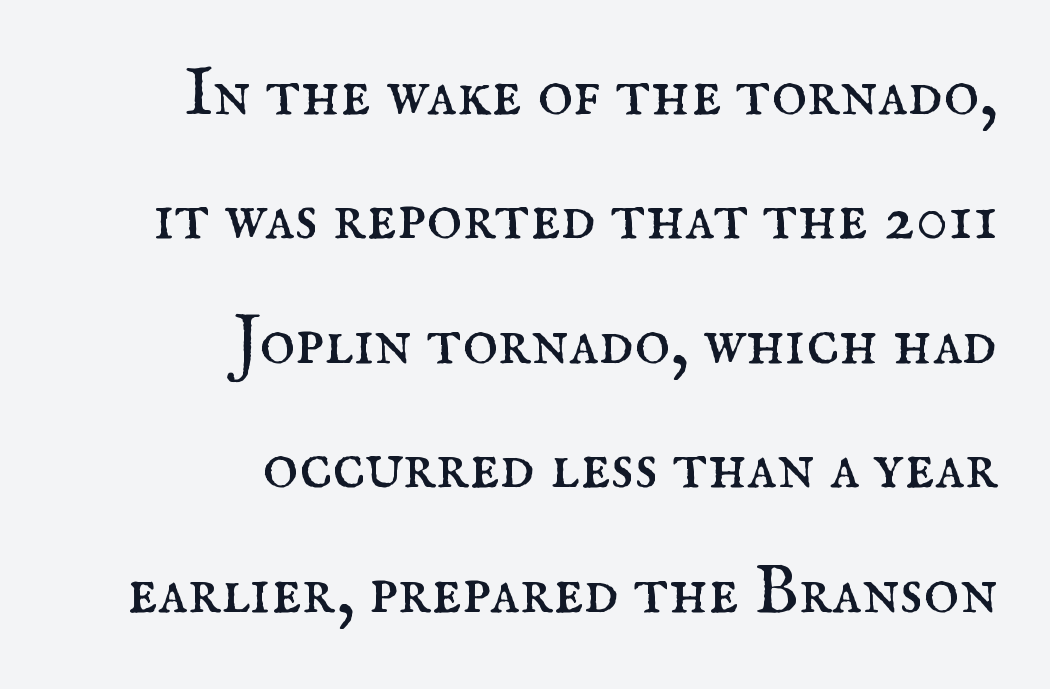
The image shows 68 px regular-weight serif type, upright; set right-aligned, line spacing 1.83x, normal letter spacing, not underlined; medium stroke contrast and a small x-height.
